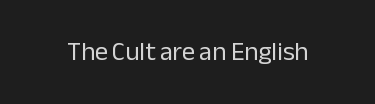
A roman cut, with each character standing at attention. Decoration check: the copy has no underline. The gaps between neighbouring characters are ordinary and unremarkable. Bold? No — there's no thickening of the strokes.
